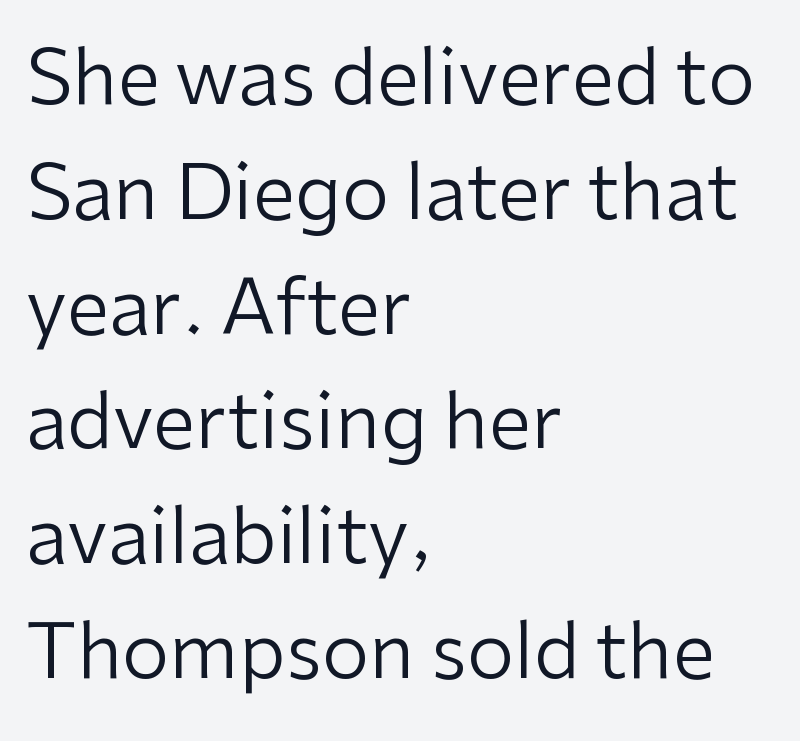
The image shows 76 px regular-weight sans-serif type, upright; set left-aligned, normal line spacing (1.51x), normal letter spacing, not underlined; low stroke contrast and a medium x-height.
